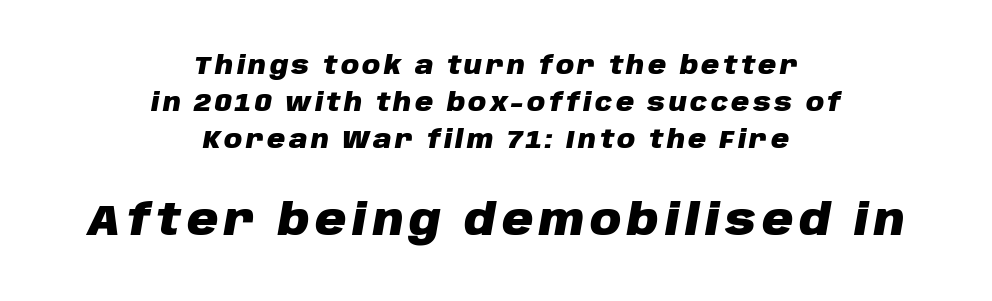
Q: Is the text bold? A: Yes.
Q: Is the text italic (slanted)? A: Yes, it leans right by about 10 degrees.
Q: Is the text underlined? A: No.
Q: How is the paragraph aligned? A: Centered.
Q: Is the spacing between lines tight, normal or loose? A: Normal.
Q: Which block of text is set in a larger size, the first (top) or the second (bottom)? A: The second (bottom) one.
Q: Width (condensed, normal, or wide)? A: Normal.
Q: Stroke contrast? A: Low.
Q: x-height? A: Large.
Q: Monospaced? A: No.
